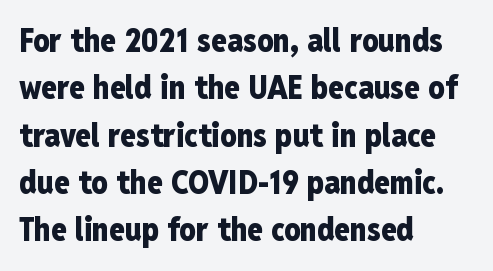
Character widths vary here, with narrow letters taking less room than wide ones. Tall strokes in this sample are plumb rather than angled. Standard letterfit; no display-style spreading of the glyphs. Decoration check: the copy has no underline. The typesetter chose a ragged-right arrangement here.
